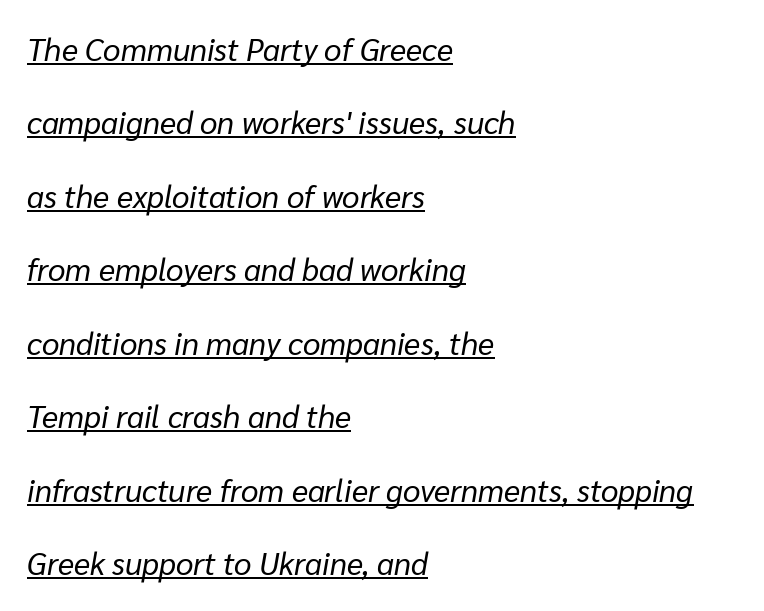
{"italic": "yes", "lean": "right", "slant_degrees": 10, "bold": "no", "weight": "regular", "width": "normal", "stroke_contrast": "low", "x_height": "medium", "monospaced": "no", "underline": "yes", "align": "left", "line_spacing": "loose", "line_spacing_ratio": 2.37, "letter_spacing": "normal", "letter_spacing_em": 0.0, "glyph_px": 31}
